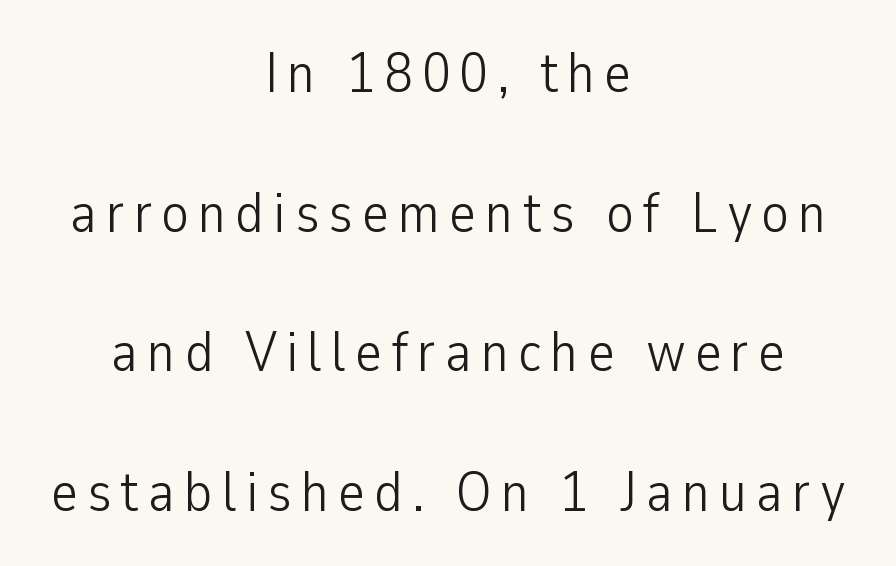
The image shows 57 px light, condensed sans-serif type, upright; set centered, loose line spacing (2.45x), not underlined; low stroke contrast and a medium x-height.
